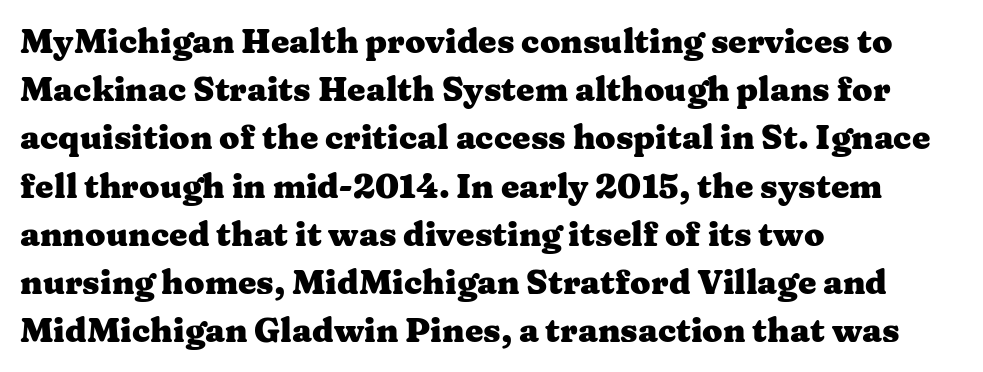
The image shows 33 px heavy, wide serif type, upright; set left-aligned, normal line spacing (1.46x), normal letter spacing, not underlined; medium stroke contrast and a medium x-height.
